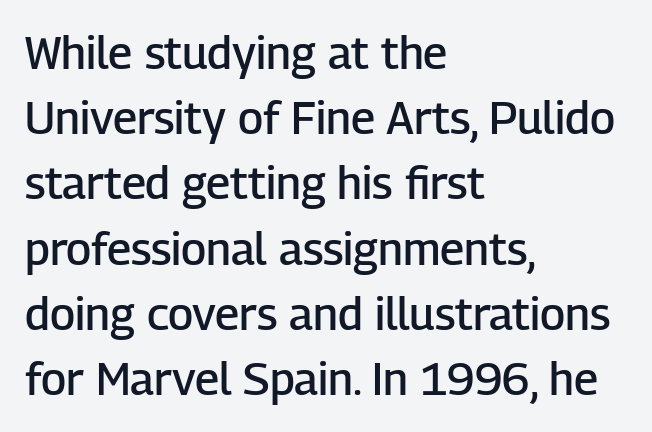
The image shows 45 px semibold sans-serif type, upright; set left-aligned, normal line spacing (1.45x), normal letter spacing, not underlined; low stroke contrast and a medium x-height.
